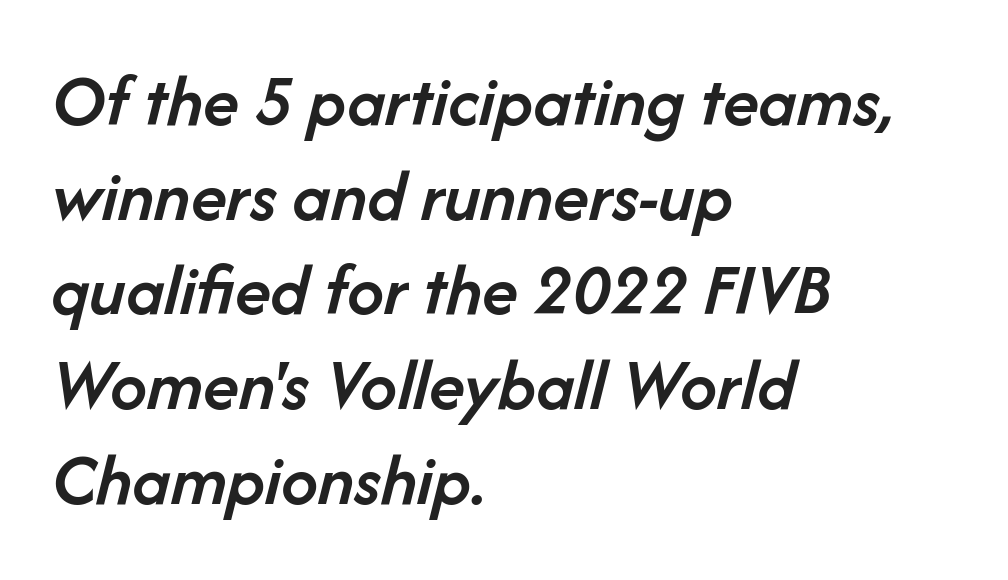
{"italic": "yes", "lean": "right", "slant_degrees": 14, "bold": "semi", "weight": "semibold", "width": "normal", "stroke_contrast": "low", "x_height": "medium", "monospaced": "no", "underline": "no", "align": "left", "line_spacing": "normal", "line_spacing_ratio": 1.28, "letter_spacing": "normal", "letter_spacing_em": 0.0, "glyph_px": 74}
